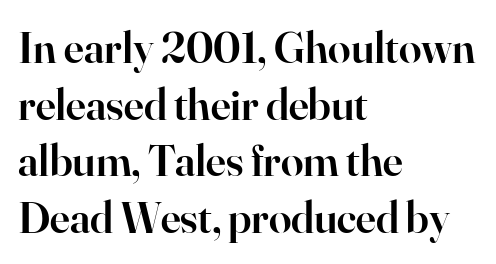
Q: Is the text bold? A: Semi-bold.
Q: Is the text italic (slanted)? A: No, it is upright.
Q: Is the typeface a serif or a sans-serif typeface? A: Serif.
Q: Is the text underlined? A: No.
Q: How is the paragraph aligned? A: Left-aligned.
Q: Is the spacing between letters normal or unusually wide? A: Normal.
Q: Is the spacing between lines tight, normal or loose? A: Normal.
Q: Width (condensed, normal, or wide)? A: Normal.
Q: Stroke contrast? A: High.
Q: x-height? A: Small.
Q: Monospaced? A: No.
